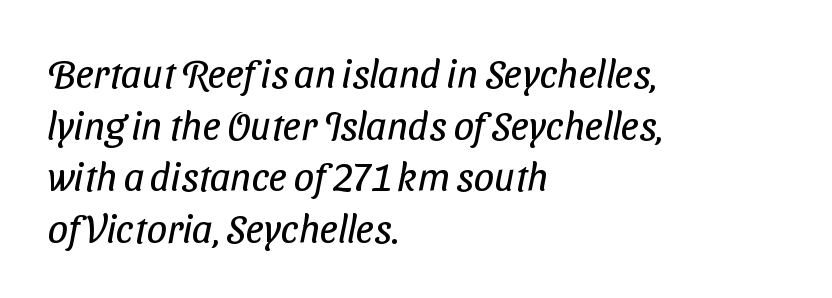
Q: Is the text bold? A: No.
Q: Is the typeface a serif or a sans-serif typeface? A: Sans-serif.
Q: Is the text underlined? A: No.
Q: How is the paragraph aligned? A: Left-aligned.
Q: Is the spacing between letters normal or unusually wide? A: Normal.
Q: Is the spacing between lines tight, normal or loose? A: Normal.
Q: Width (condensed, normal, or wide)? A: Condensed.
Q: Stroke contrast? A: Low.
Q: x-height? A: Medium.
Q: Monospaced? A: No.
